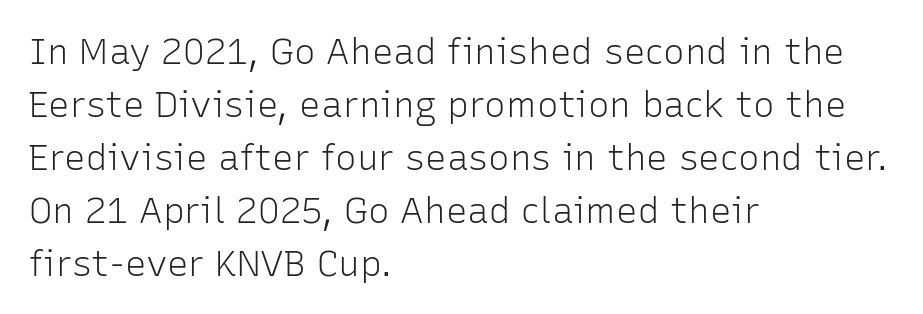
The image shows 36 px light sans-serif type, upright; set left-aligned, normal line spacing (1.47x), normal letter spacing, not underlined; low stroke contrast and a medium x-height.
